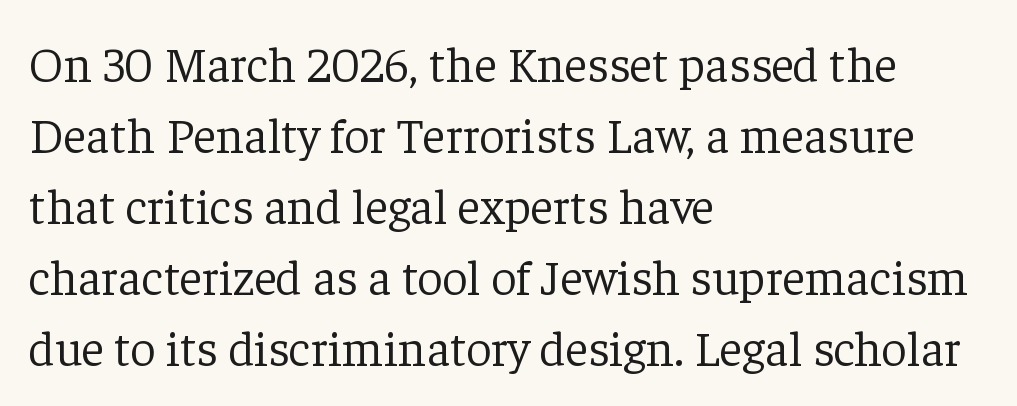
Character widths vary here, with narrow letters taking less room than wide ones. Normally led — the rows are evenly, conventionally spaced. In terms of letterform style, serifs are clearly present. No chunkiness to these letters — they're not bold. Designer's note — italics off, roman on.
